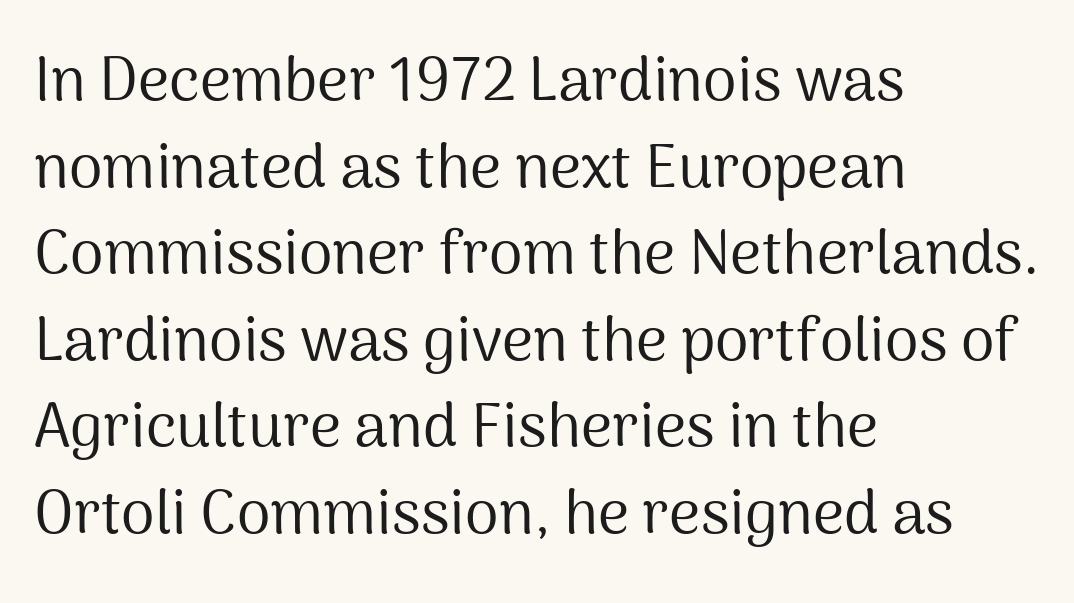
The image shows 61 px regular-weight sans-serif type, upright; set left-aligned, normal line spacing (1.42x), normal letter spacing, not underlined; medium stroke contrast and a medium x-height.
